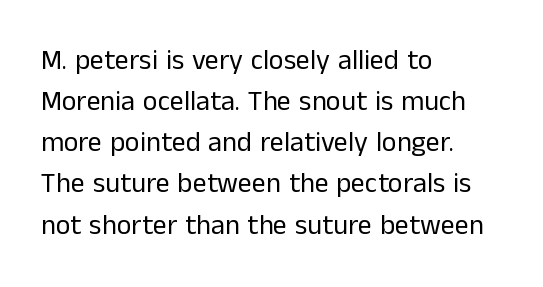
The image shows 28 px regular-weight sans-serif type, upright; set left-aligned, normal line spacing (1.47x), normal letter spacing, not underlined; low stroke contrast and a medium x-height.
